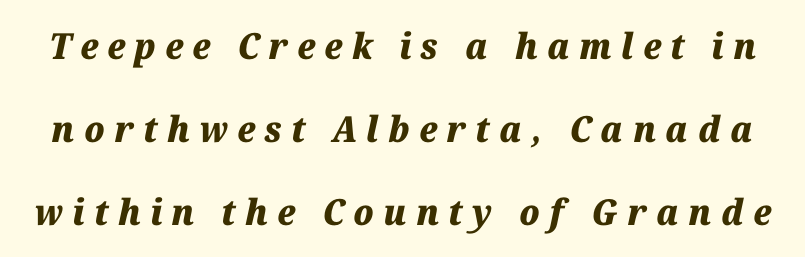
Q: Is the text bold? A: Yes.
Q: Is the text italic (slanted)? A: Yes, it leans right by about 12 degrees.
Q: Is the text underlined? A: No.
Q: Is the spacing between letters normal or unusually wide? A: Unusually wide.
Q: Is the spacing between lines tight, normal or loose? A: Loose.
Q: Width (condensed, normal, or wide)? A: Normal.
Q: Stroke contrast? A: Medium.
Q: x-height? A: Medium.
Q: Monospaced? A: No.
